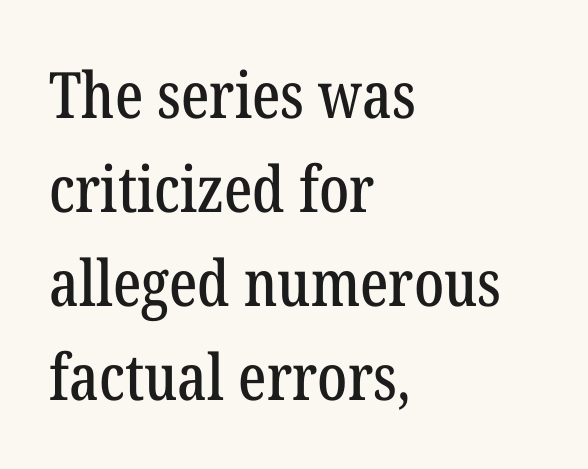
{"serif": "yes", "italic": "no", "width": "condensed", "stroke_contrast": "low", "x_height": "medium", "monospaced": "no", "underline": "no", "align": "left", "line_spacing": "normal", "line_spacing_ratio": 1.47, "letter_spacing": "normal", "letter_spacing_em": 0.0, "glyph_px": 64}
